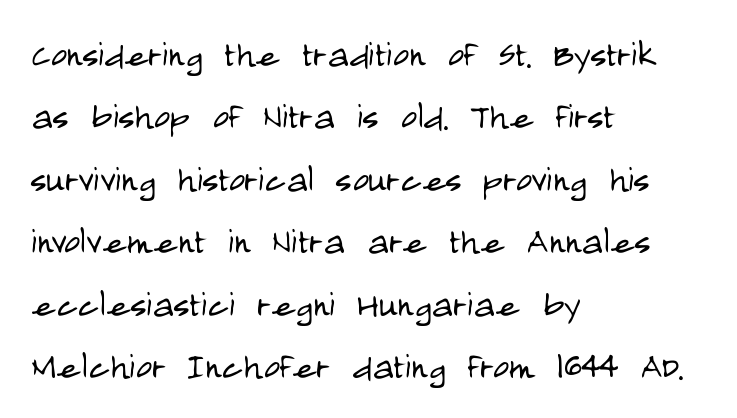
The image shows 44 px light, condensed sans-serif type, upright; set left-aligned, normal line spacing (1.42x), normal letter spacing, not underlined; low stroke contrast and a large x-height.
